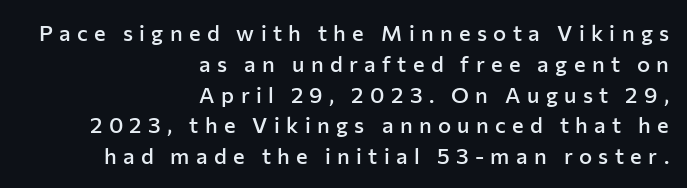
Q: Is the text bold? A: Semi-bold.
Q: Is the text italic (slanted)? A: No, it is upright.
Q: Is the text underlined? A: No.
Q: How is the paragraph aligned? A: Right-aligned.
Q: Is the spacing between letters normal or unusually wide? A: Unusually wide.
Q: Is the spacing between lines tight, normal or loose? A: Normal.
